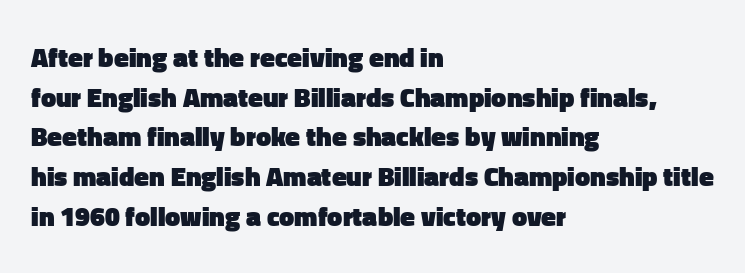
The glyphs are unaccompanied by any horizontal stroke below them. The characters look thick and weighty, a clear bold. Horizontally, the lines are justified to the leading edge only. Successive baselines arrive at the customary interval. Ordinary non-slanted type is in use.
